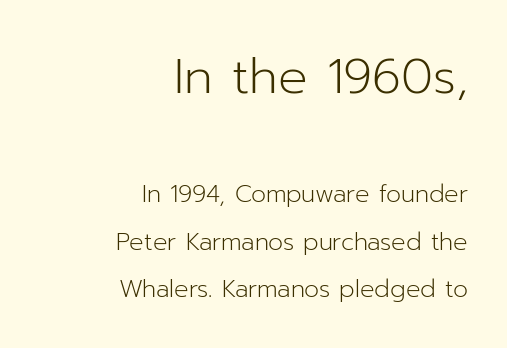
The image shows 49 px light sans-serif type, upright; set right-aligned, loose line spacing (1.98x), normal letter spacing, not underlined; the first (top) block is 2.04x larger; low stroke contrast and a medium x-height.
